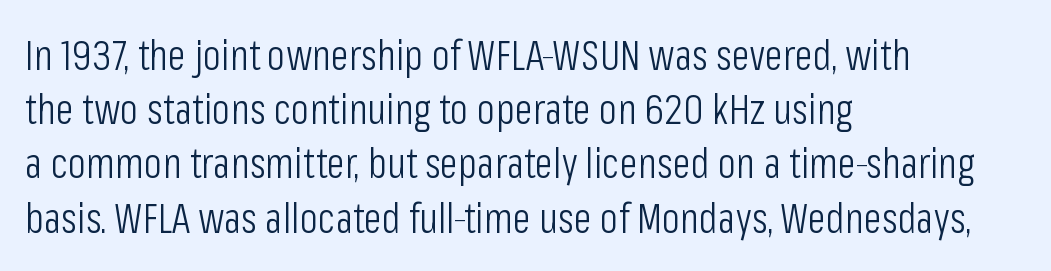
The image shows 42 px light, condensed sans-serif type, upright; set left-aligned, normal line spacing (1.29x), normal letter spacing, not underlined; low stroke contrast and a medium x-height.
